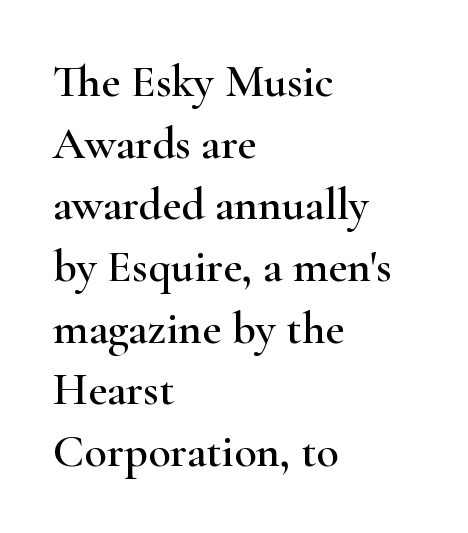
Q: Is the text italic (slanted)? A: No, it is upright.
Q: Is the typeface a serif or a sans-serif typeface? A: Serif.
Q: Is the text underlined? A: No.
Q: How is the paragraph aligned? A: Left-aligned.
Q: Is the spacing between letters normal or unusually wide? A: Normal.
Q: Is the spacing between lines tight, normal or loose? A: Normal.
Q: Width (condensed, normal, or wide)? A: Wide.
Q: Stroke contrast? A: High.
Q: x-height? A: Small.
Q: Monospaced? A: No.
